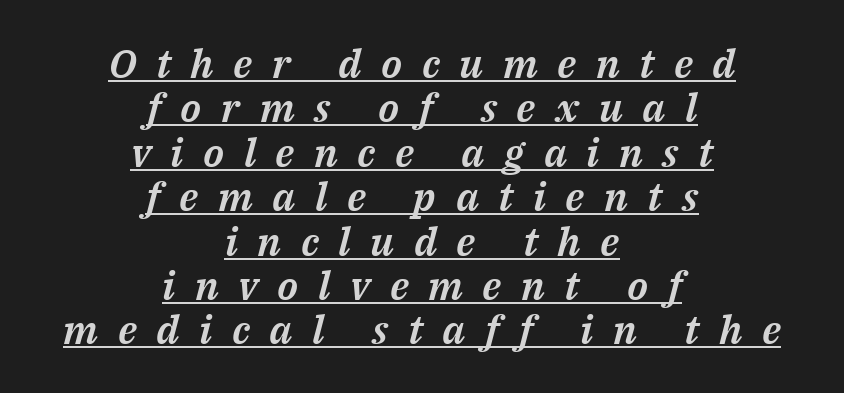
{"italic": "yes", "lean": "right", "slant_degrees": 14, "width": "normal", "stroke_contrast": "medium", "x_height": "medium", "monospaced": "no", "underline": "yes", "align": "center", "line_spacing": "tight", "line_spacing_ratio": 1.11, "letter_spacing": "wide", "letter_spacing_em": 0.49, "glyph_px": 40}
